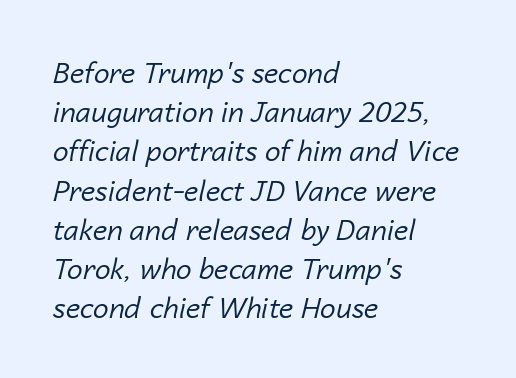
You could call the tracking neutral — neither tight nor loose. Is this a heavy cut? Hardly; it is regular or lighter. In terms of posture, this sample is oblique. Note the varied advance widths — an 'i' is clearly narrower than an 'm'. This rendering uses left alignment, leaving the right contour irregular. This block has exactly the height ordinary leading produces.
